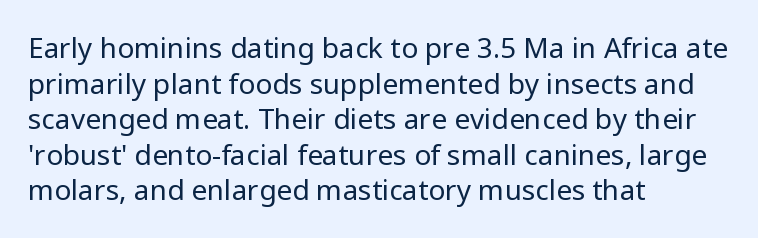
{"serif": "no", "italic": "no", "bold": "no", "weight": "regular", "width": "normal", "stroke_contrast": "low", "x_height": "medium", "monospaced": "no", "underline": "no", "align": "left", "line_spacing": "normal", "line_spacing_ratio": 1.27, "letter_spacing": "normal", "letter_spacing_em": 0.0, "glyph_px": 28}
